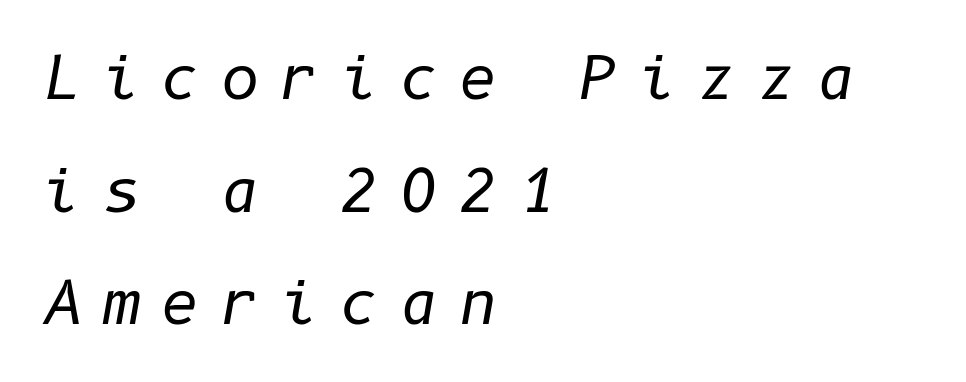
A classic flush-left, rag-right setting is used for this passage. Rows of type keep a wide berth in the vertical direction. Underline: absent. The font sits on the lighter half of the weight spectrum, regular included. Compared with typical body copy, the letter spacing here is much looser. The specimen reads as italic at a glance.
